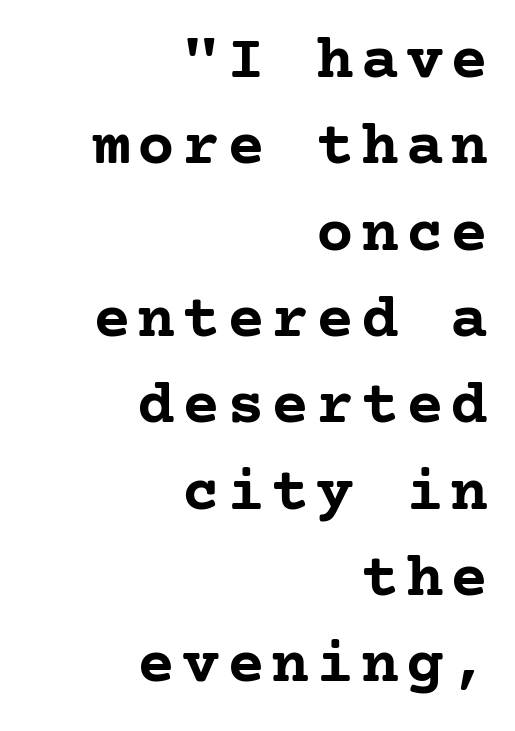
Q: Is the text bold? A: Yes.
Q: Is the text italic (slanted)? A: No, it is upright.
Q: Is the typeface a serif or a sans-serif typeface? A: Serif.
Q: Is the text underlined? A: No.
Q: How is the paragraph aligned? A: Right-aligned.
Q: Is the spacing between lines tight, normal or loose? A: Normal.
Q: Width (condensed, normal, or wide)? A: Normal.
Q: Stroke contrast? A: Low.
Q: x-height? A: Medium.
